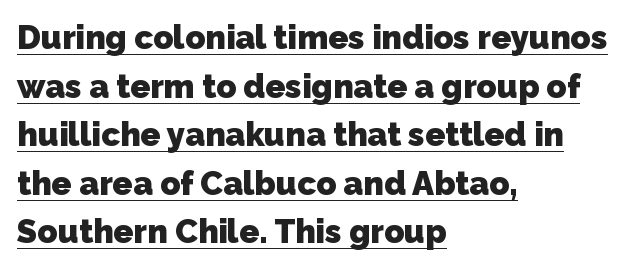
The image shows 33 px heavy sans-serif type; set left-aligned, normal line spacing (1.47x), normal letter spacing, underlined; low stroke contrast and a medium x-height.
